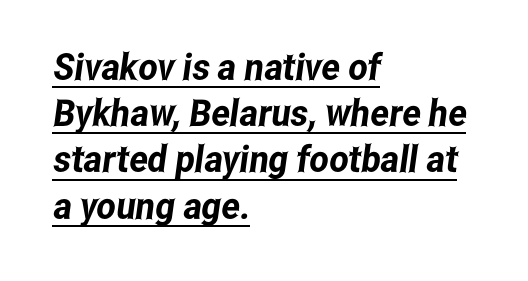
The image shows 37 px condensed sans-serif type; set left-aligned, normal line spacing (1.25x), normal letter spacing, underlined; low stroke contrast and a medium x-height.
